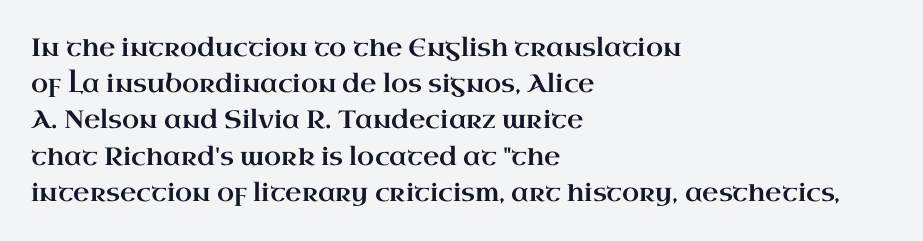
This sample keeps an unexceptional amount of space between lines. Characters follow at the spacing the type designer built in. Leftover space on each line is placed entirely after the last word. Nobody drew a line under any word here. The font's upright variant was chosen for this text.
